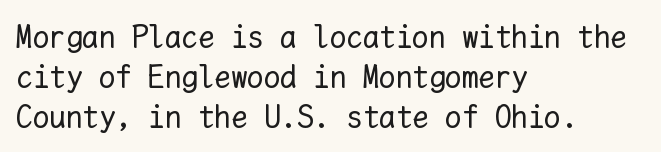
The image shows 33 px regular-weight type, upright, monospaced; set left-aligned, line spacing 1.21x, normal letter spacing, not underlined; low stroke contrast and a medium x-height.
